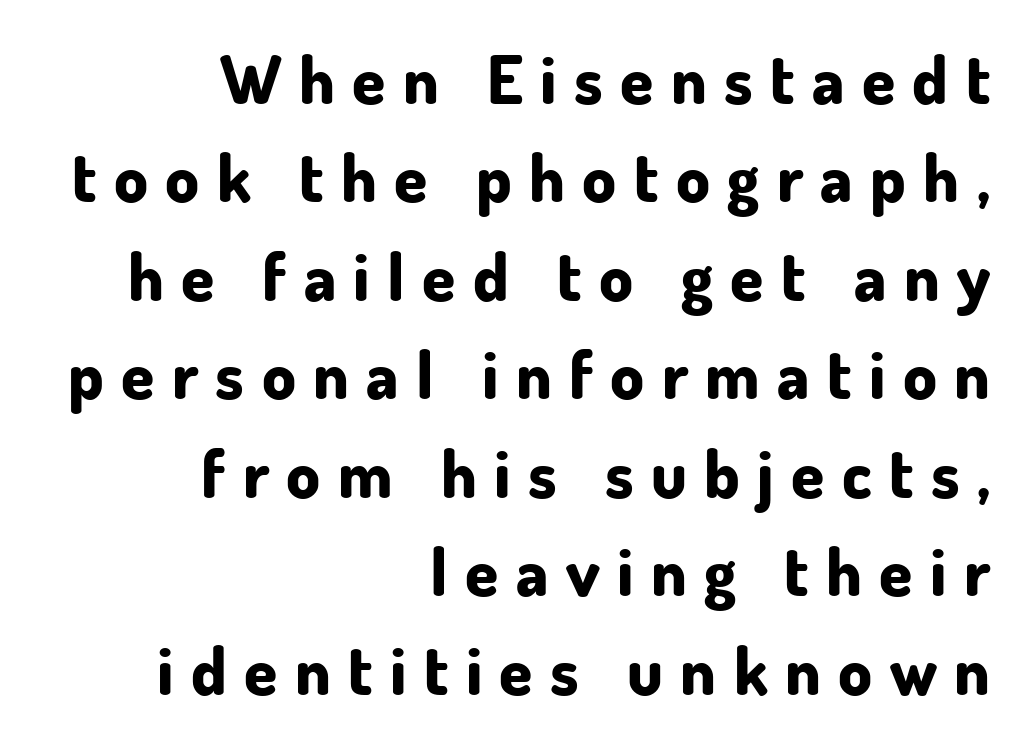
The image shows 67 px bold sans-serif type, upright; set right-aligned, normal line spacing (1.47x), unusually wide letter spacing (+0.26 em), not underlined; low stroke contrast and a small x-height.
